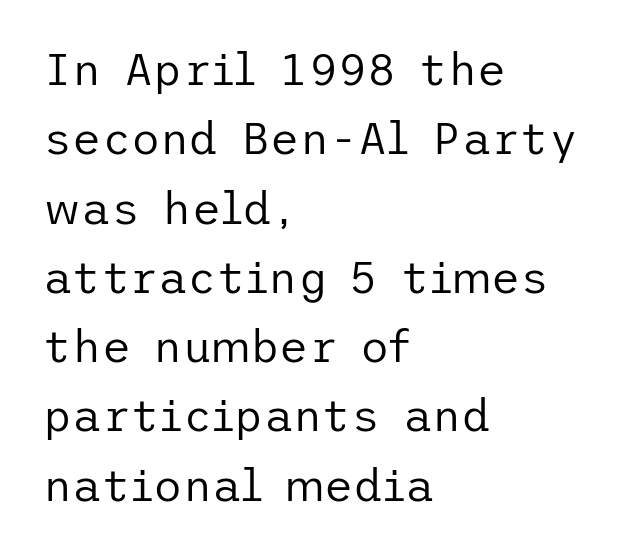
Q: Is the text bold? A: No.
Q: Is the text italic (slanted)? A: No, it is upright.
Q: Is the typeface a serif or a sans-serif typeface? A: Sans-serif.
Q: Is the text underlined? A: No.
Q: How is the paragraph aligned? A: Left-aligned.
Q: Is the spacing between letters normal or unusually wide? A: Normal.
Q: Is the spacing between lines tight, normal or loose? A: Normal.
Q: Width (condensed, normal, or wide)? A: Normal.
Q: Stroke contrast? A: Low.
Q: x-height? A: Medium.
